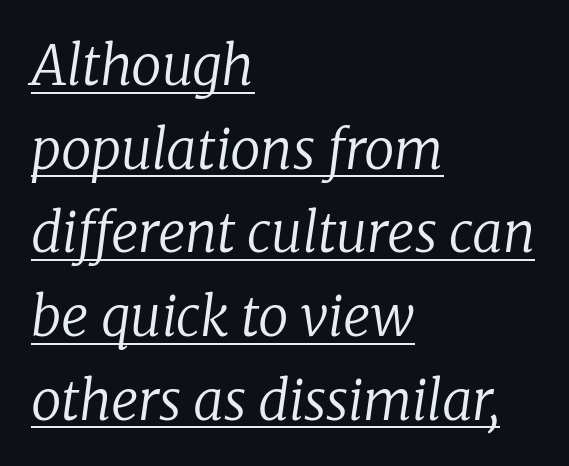
The image shows 54 px regular-weight serif type, italic (leaning right); set left-aligned, normal line spacing (1.55x), normal letter spacing, underlined; low stroke contrast and a medium x-height.
